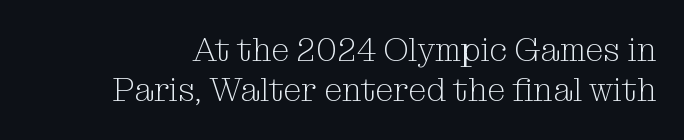
The image shows 33 px light serif type, upright; set line spacing 1.22x, normal letter spacing, not underlined; medium stroke contrast and a medium x-height.
